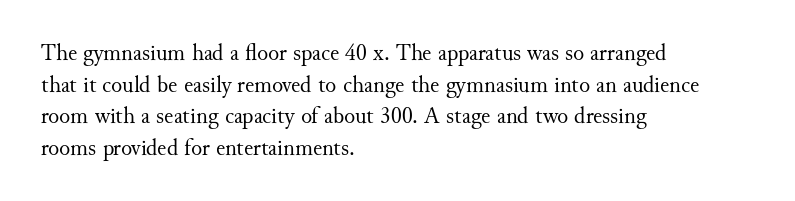
Q: Is the text bold? A: No.
Q: Is the text italic (slanted)? A: No, it is upright.
Q: Is the text underlined? A: No.
Q: How is the paragraph aligned? A: Left-aligned.
Q: Is the spacing between letters normal or unusually wide? A: Normal.
Q: Is the spacing between lines tight, normal or loose? A: Normal.
